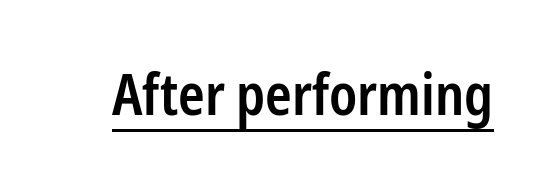
{"serif": "no", "italic": "no", "bold": "semi", "weight": "semibold", "width": "condensed", "stroke_contrast": "low", "x_height": "medium", "monospaced": "no", "underline": "yes", "letter_spacing": "normal", "letter_spacing_em": 0.0, "glyph_px": 57}
